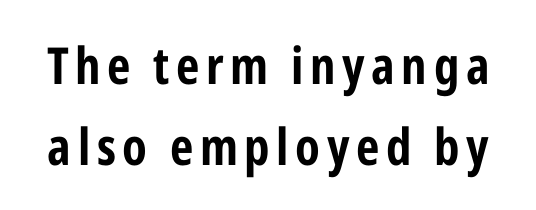
A full-strength bold gives these letters their thick strokes. Italic: no, the glyphs are upright roman. Think of a printed novel: that variable character pitch is what you see here. Check the space under the baseline: it is left empty. Reading down the column, the eye jumps a familiar distance to each next line.
